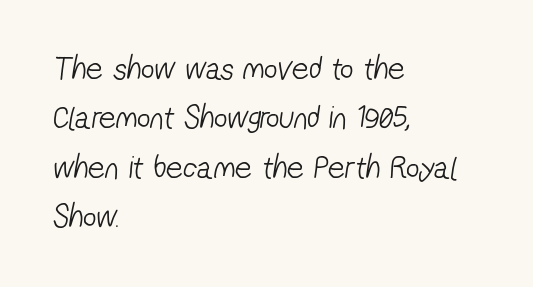
{"serif": "no", "bold": "no", "weight": "light", "width": "condensed", "stroke_contrast": "low", "x_height": "medium", "monospaced": "no", "underline": "no", "align": "left", "line_spacing": "normal", "line_spacing_ratio": 1.5, "letter_spacing": "normal", "letter_spacing_em": 0.0, "glyph_px": 33}
